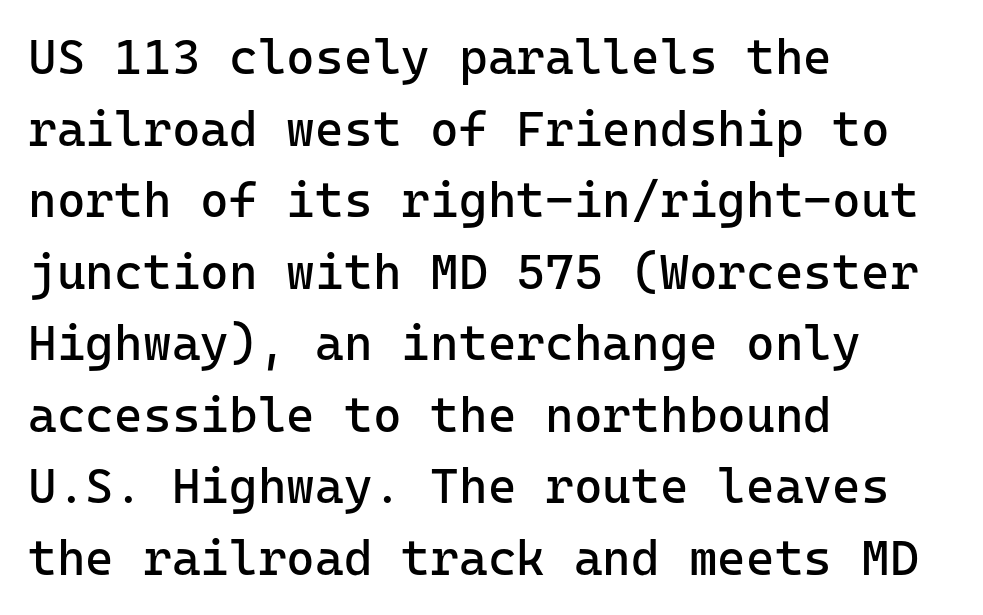
The image shows 49 px regular-weight sans-serif type, upright; set left-aligned, normal line spacing (1.46x), normal letter spacing, not underlined; low stroke contrast and a medium x-height.
